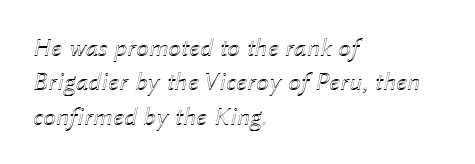
{"italic": "yes", "lean": "right", "slant_degrees": 12, "underline": "no", "align": "left", "line_spacing": "normal", "line_spacing_ratio": 1.32, "letter_spacing": "normal", "letter_spacing_em": 0.0, "glyph_px": 26}
